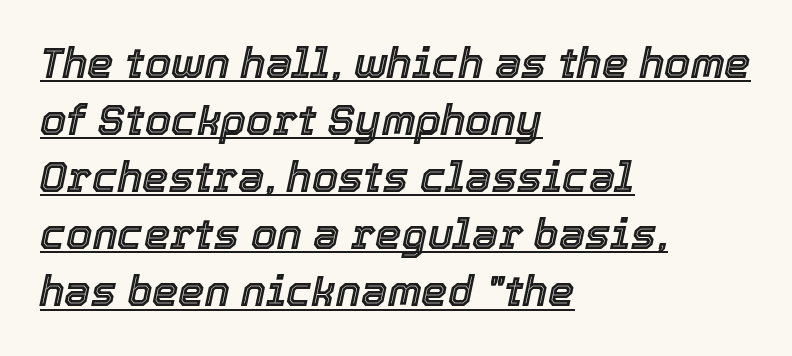
{"italic": "yes", "lean": "right", "slant_degrees": 12, "width": "normal", "x_height": "medium", "monospaced": "no", "underline": "yes", "align": "left", "line_spacing": "normal", "line_spacing_ratio": 1.36, "letter_spacing": "normal", "letter_spacing_em": 0.0, "glyph_px": 42}
